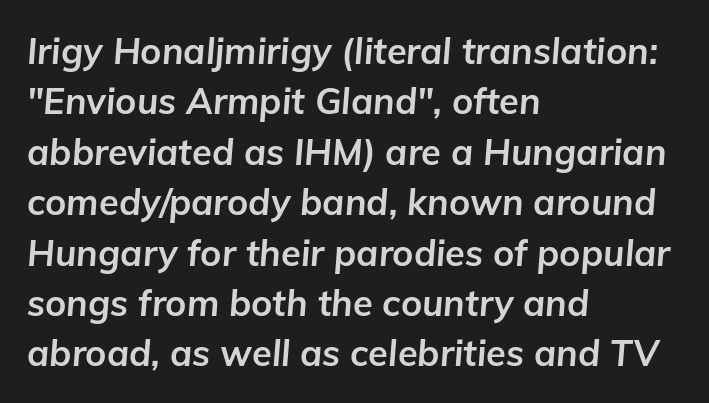
{"italic": "yes", "lean": "right", "slant_degrees": 5, "bold": "yes", "weight": "bold", "width": "normal", "stroke_contrast": "low", "x_height": "medium", "monospaced": "no", "underline": "no", "align": "left", "line_spacing": "normal", "line_spacing_ratio": 1.4, "letter_spacing": "normal", "letter_spacing_em": 0.0, "glyph_px": 36}
